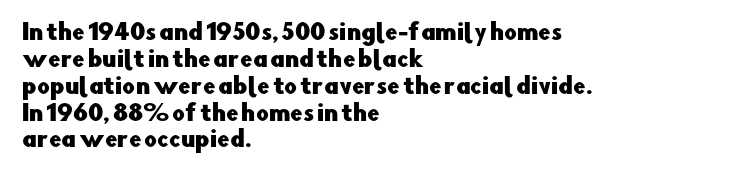
Is the block centered? No — it sits flush against the left margin. Beneath every word, the page is bare. What stands out about the letter spacing? Nothing — it is the standard amount. The lettering stays uniformly vertical, giving the passage a roman look.
